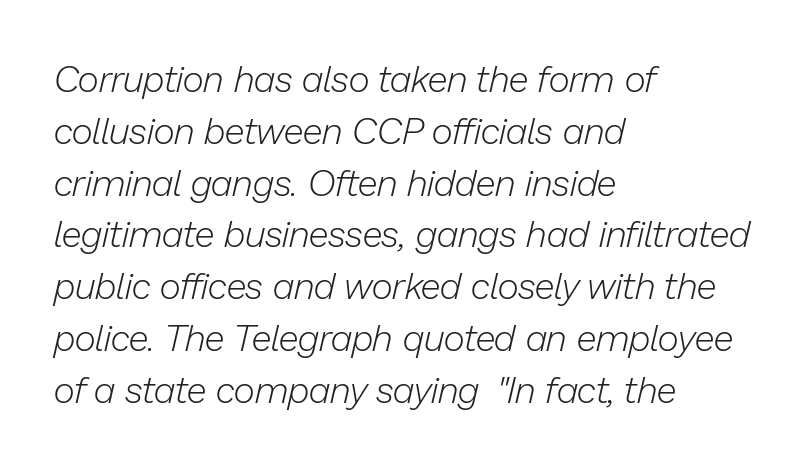
{"italic": "yes", "lean": "right", "slant_degrees": 13, "bold": "no", "weight": "light", "width": "normal", "stroke_contrast": "low", "x_height": "medium", "monospaced": "no", "underline": "no", "align": "left", "line_spacing": "normal", "line_spacing_ratio": 1.4, "letter_spacing": "normal", "letter_spacing_em": 0.0, "glyph_px": 37}
